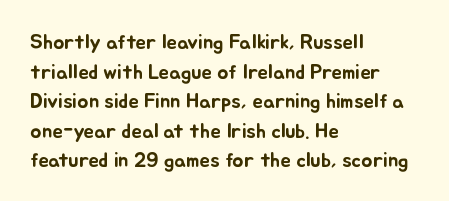
Caption: standard tracking, unaltered. Only glyphs here, with clear space below each row. The line-height multiplier appears to be the usual default. The typography opts for an upright posture over an oblique one. A student would call this left alignment; a typographer would say flush left, rag right.
